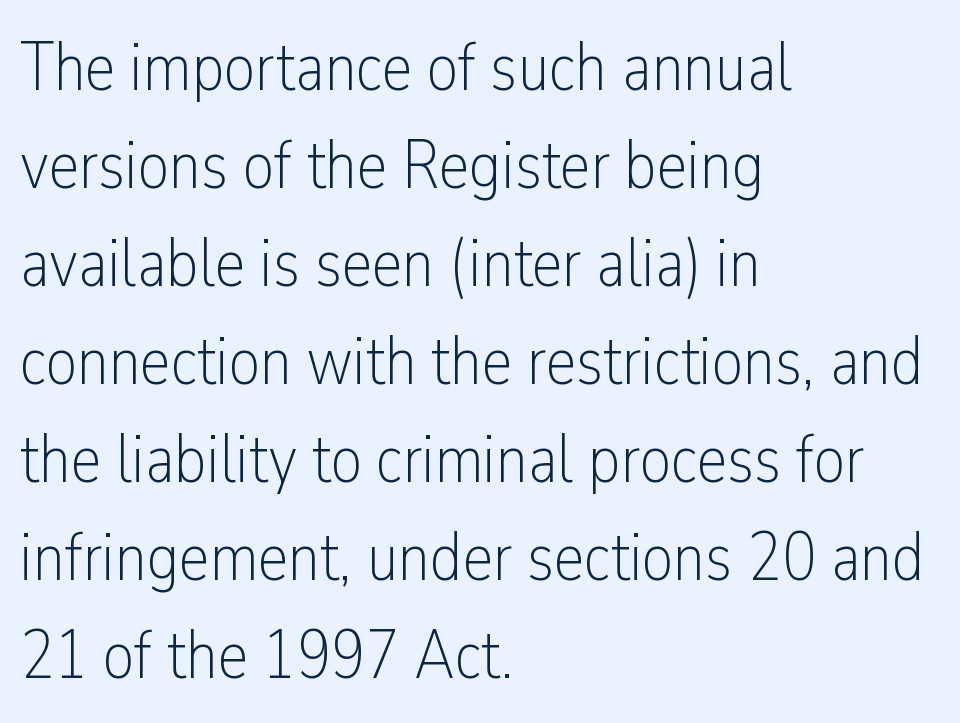
{"serif": "no", "italic": "no", "bold": "no", "weight": "light", "width": "condensed", "stroke_contrast": "low", "x_height": "medium", "monospaced": "no", "underline": "no", "align": "left", "line_spacing": "normal", "line_spacing_ratio": 1.42, "letter_spacing": "normal", "letter_spacing_em": 0.0, "glyph_px": 69}
